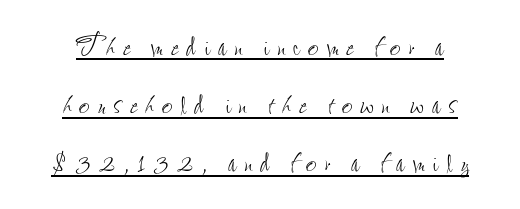
The image shows 37 px thin, condensed type; set centered, normal line spacing (1.57x), unusually wide letter spacing (+0.22 em), underlined; low stroke contrast and a small x-height.
